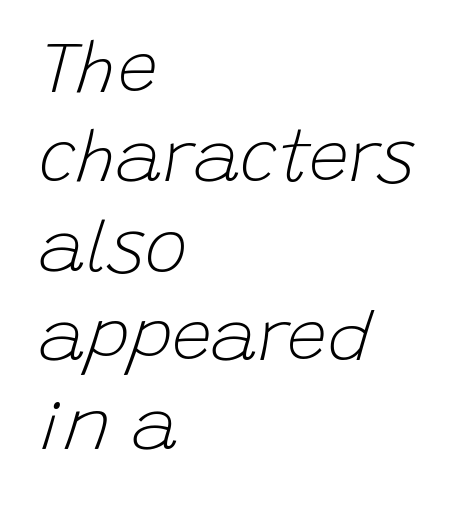
Underline: absent. There's an unmistakable incline to the writing here. The paragraph has a hard left edge and a soft right edge. Is the letter spacing exaggerated? No — it looks like the ordinary default. A typesetter would call this proportional, since set widths differ per character. The characters are drawn with everyday or finer stroke widths.
